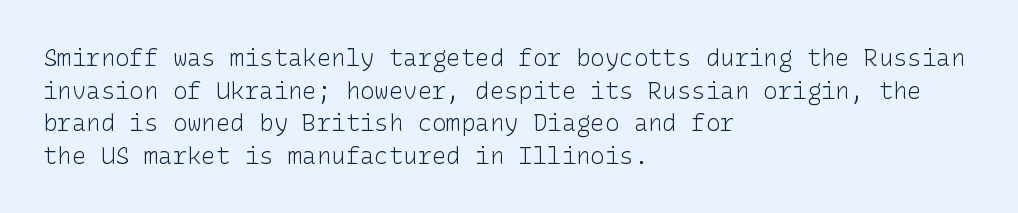
{"italic": "no", "bold": "no", "underline": "no", "align": "left", "line_spacing": "normal", "line_spacing_ratio": 1.36, "letter_spacing": "normal", "letter_spacing_em": 0.0, "glyph_px": 24}
